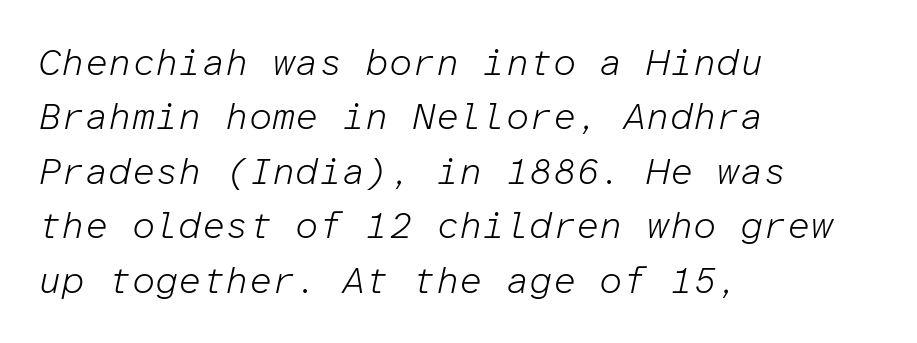
The image shows 37 px light type, italic (leaning right), monospaced; set left-aligned, normal line spacing (1.47x), normal letter spacing, not underlined; low stroke contrast and a medium x-height.
